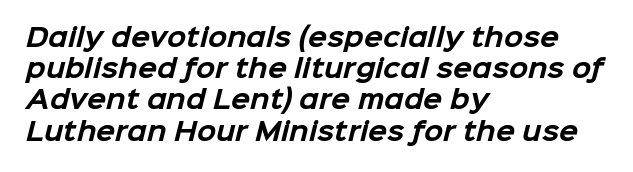
{"bold": "yes", "underline": "no", "align": "left", "line_spacing": "normal", "line_spacing_ratio": 1.25, "letter_spacing": "normal", "letter_spacing_em": 0.0, "glyph_px": 25}
